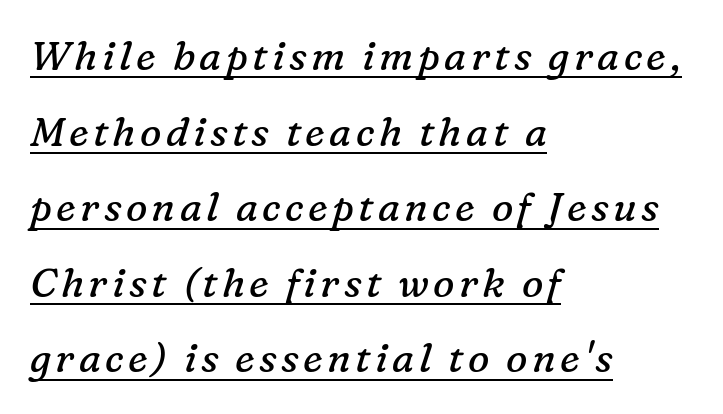
The image shows 40 px regular-weight serif type, italic (leaning right); set left-aligned, line spacing 1.89x, underlined; low stroke contrast and a medium x-height.
